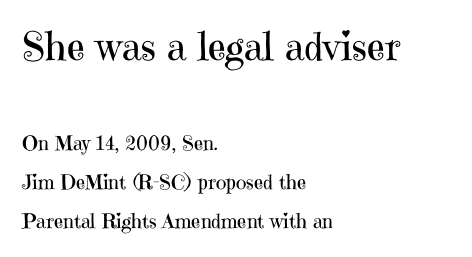
The image shows 39 px regular-weight serif type, upright; set left-aligned, loose line spacing (1.96x), normal letter spacing, not underlined; the first (top) block is 1.95x larger; high stroke contrast and a medium x-height.
